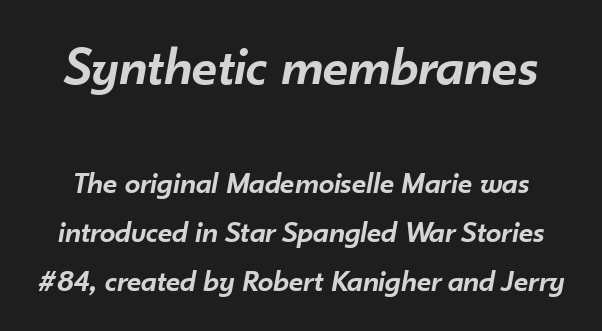
{"italic": "yes", "lean": "right", "slant_degrees": 10, "bold": "semi", "weight": "semibold", "width": "normal", "stroke_contrast": "low", "x_height": "small", "monospaced": "no", "underline": "no", "line_spacing": "normal", "line_spacing_ratio": 1.58, "letter_spacing": "normal", "letter_spacing_em": 0.0, "larger_block": "first", "size_ratio": 1.77, "glyph_px": 55}
